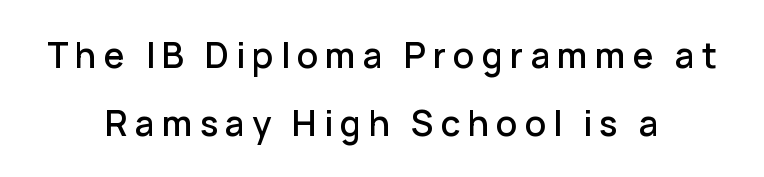
This is sans-serif lettering, the kind often seen on screens and signage. Reading down the column, the eye jumps a long way to each next line. Think of a printed novel: that variable character pitch is what you see here. Glance below the letters and you will spot only blank space. Someone cranked the tracking dial way up on this one. Upright lettering throughout.
